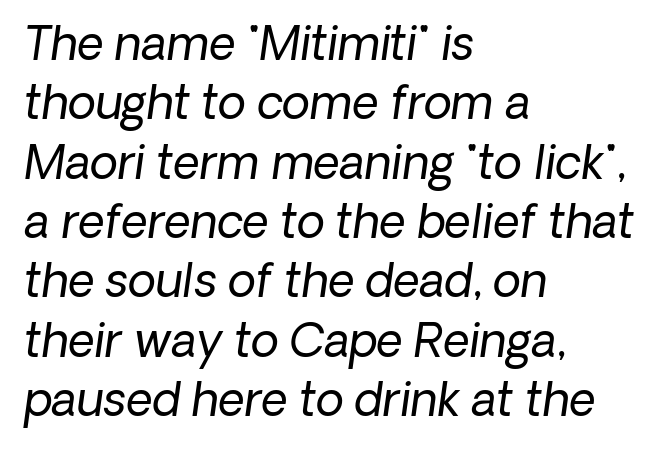
The setting favours the left margin, as ordinary paragraphs usually do. Regular leading. This rendering employs a face without finishing strokes, i.e., a sans-serif. The tracking reads as untouched default to a designer's eye. Letters have the restrained weight of plain body copy at most. Character widths vary here, with narrow letters taking less room than wide ones.
